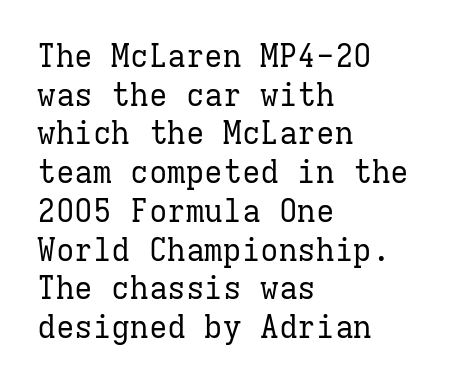
The image shows 31 px regular-weight serif type, upright, monospaced; set left-aligned, normal line spacing (1.25x), normal letter spacing, not underlined; low stroke contrast and a medium x-height.
